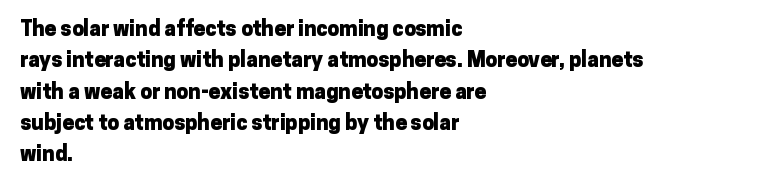
The image shows 21 px bold type, upright; set left-aligned, normal line spacing (1.49x), normal letter spacing, not underlined.
